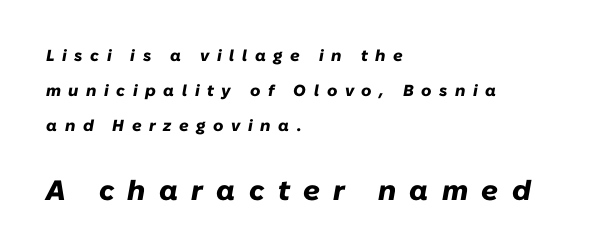
The image shows 28 px heavy type, italic (leaning right); set left-aligned, loose line spacing (2.19x), unusually wide letter spacing (+0.47 em), not underlined; the second (bottom) block is 1.75x larger; low stroke contrast and a medium x-height.
